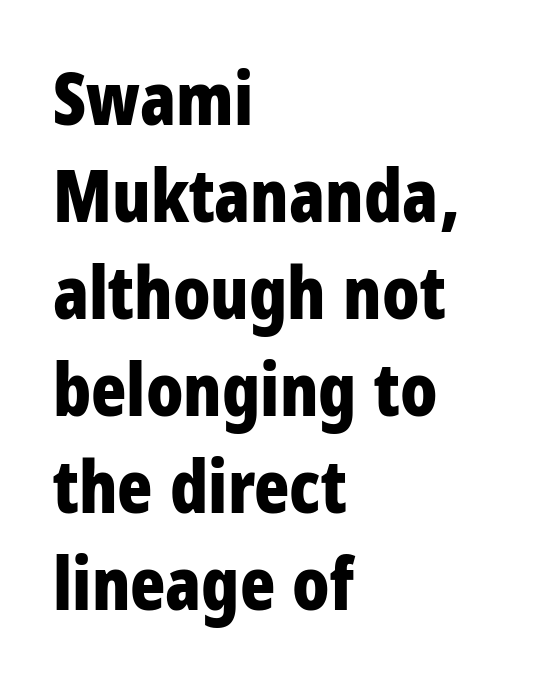
The image shows 73 px bold, condensed sans-serif type, upright; set left-aligned, normal line spacing (1.33x), normal letter spacing, not underlined; low stroke contrast and a large x-height.
